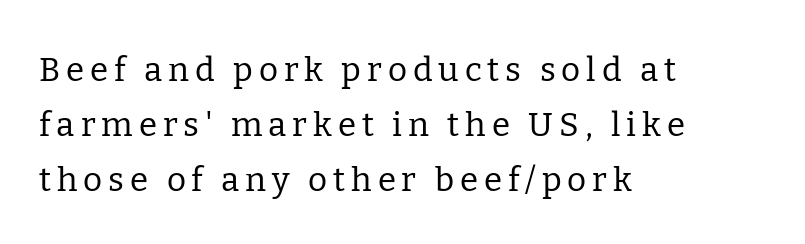
{"serif": "yes", "italic": "no", "bold": "no", "weight": "regular", "width": "normal", "stroke_contrast": "low", "x_height": "medium", "monospaced": "no", "underline": "no", "align": "left", "line_spacing": "normal", "line_spacing_ratio": 1.67, "glyph_px": 33}
